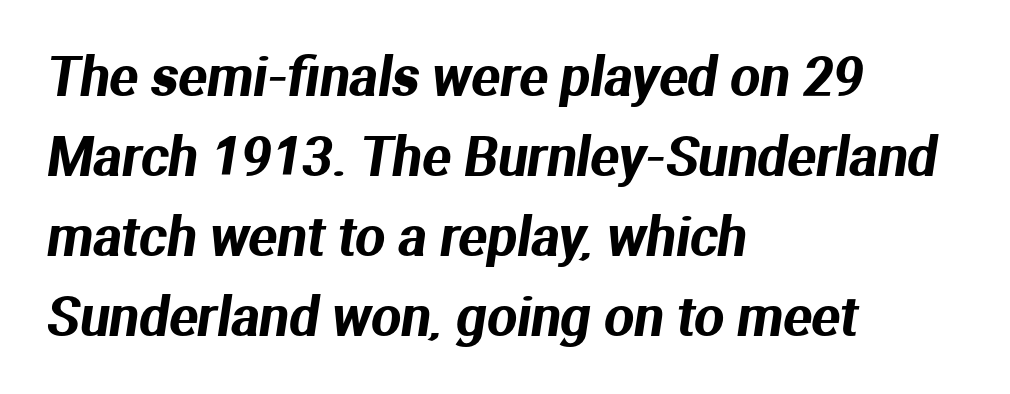
The image shows 53 px sans-serif type; set left-aligned, normal line spacing (1.51x), normal letter spacing, not underlined; medium stroke contrast and a medium x-height.
